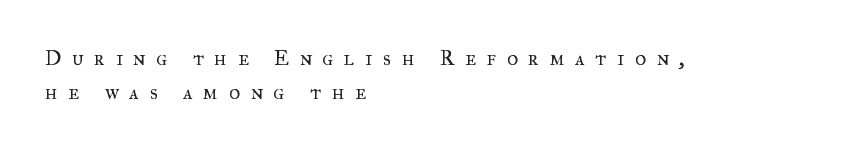
Vertical strokes here are truly vertical. Each new line begins a customary step beneath the previous one. Decoration check: the copy has no underline. Substantial extra tracking has been applied to these lines. The font sits on the lighter half of the weight spectrum, regular included.
